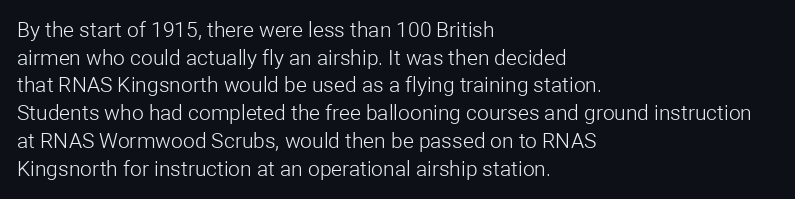
Q: Is the text bold? A: No.
Q: Is the text italic (slanted)? A: No, it is upright.
Q: Is the text underlined? A: No.
Q: How is the paragraph aligned? A: Left-aligned.
Q: Is the spacing between letters normal or unusually wide? A: Normal.
Q: Is the spacing between lines tight, normal or loose? A: Normal.
